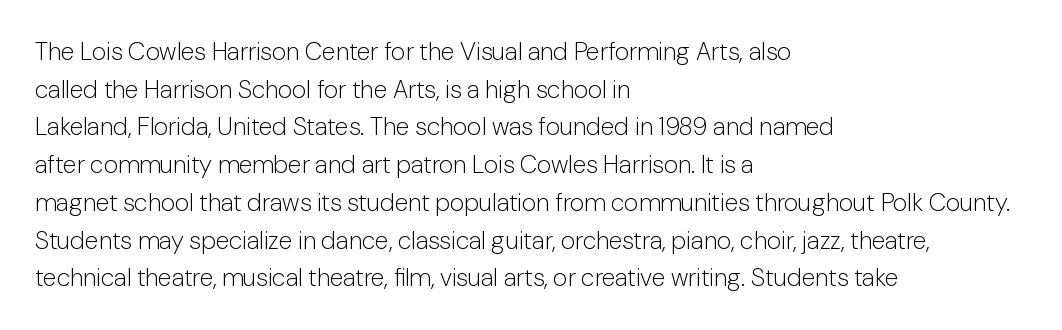
The face used here is rendered with its standard letterfit. Just letters on the line, the space beneath them empty. Caption: face not bold, strokes unweighted. Line spacing here is normal.
